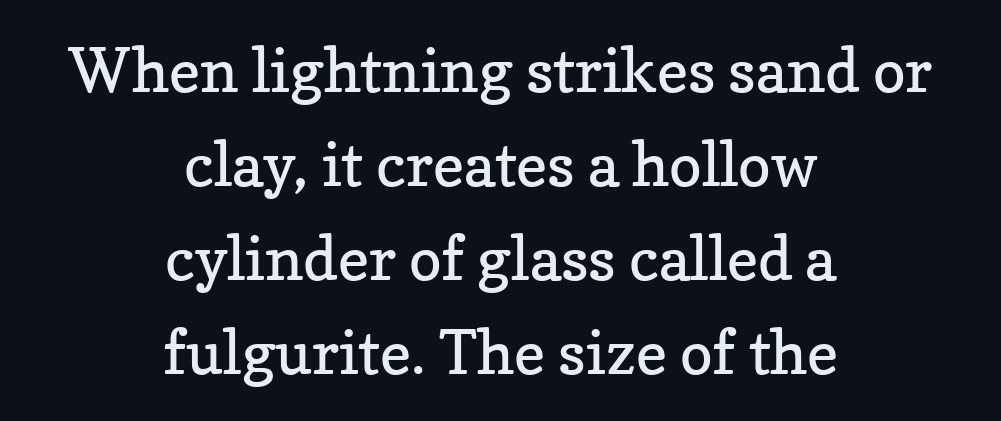
{"serif": "yes", "italic": "no", "bold": "no", "weight": "regular", "width": "normal", "stroke_contrast": "low", "x_height": "medium", "monospaced": "no", "underline": "no", "align": "center", "line_spacing": "normal", "line_spacing_ratio": 1.54, "letter_spacing": "normal", "letter_spacing_em": 0.0, "glyph_px": 61}
